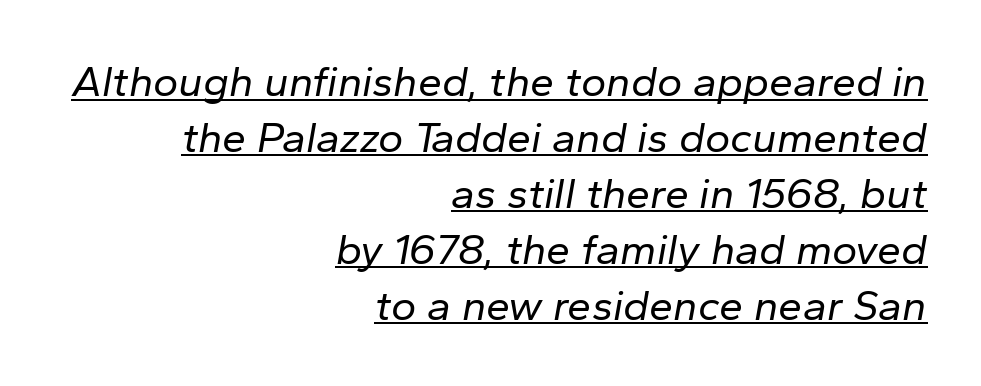
Check the space under the baseline: a stroke is drawn there. Each stroke keeps to a modest, everyday thickness or less. Line spacing here is normal. Horizontal alignment here is rightward, an uncommon choice for prose.
